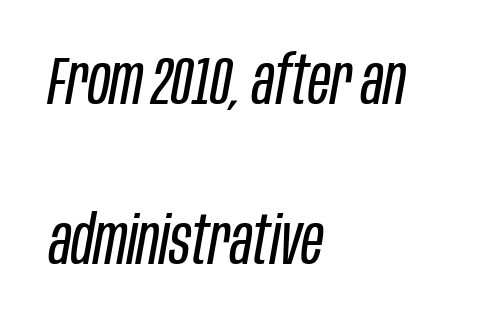
The image shows 68 px regular-weight, condensed type, italic (leaning right); set left-aligned, loose line spacing (2.35x), normal letter spacing, not underlined; low stroke contrast and a large x-height.
